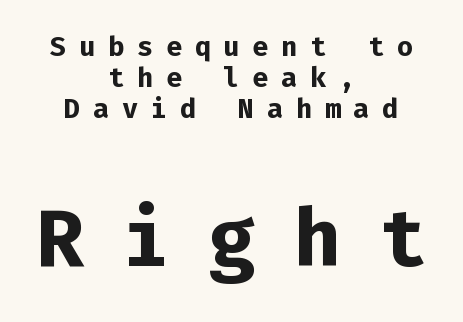
The letters march in equal steps, a hallmark of fixed-pitch type. Does the lettering tilt? It doesn't — this is upright. There is plenty of visible air inserted between adjacent glyphs. Chunky letters — that's bold for sure.
